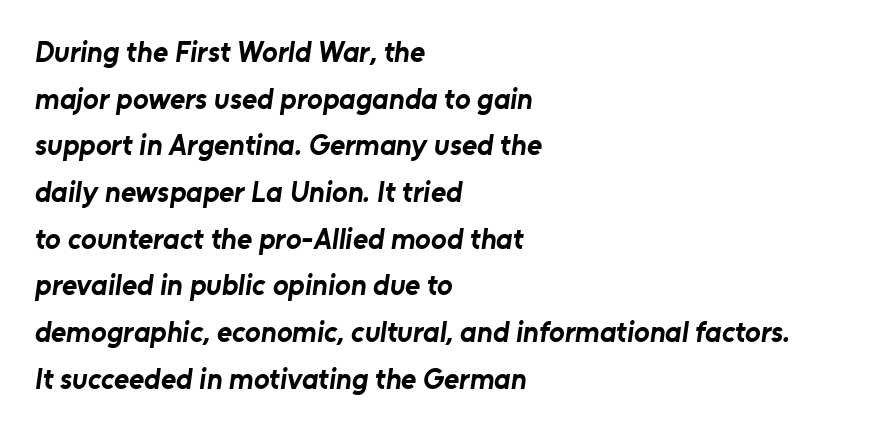
The image shows 29 px bold sans-serif type; set left-aligned, normal line spacing (1.61x), normal letter spacing, not underlined; low stroke contrast and a medium x-height.
